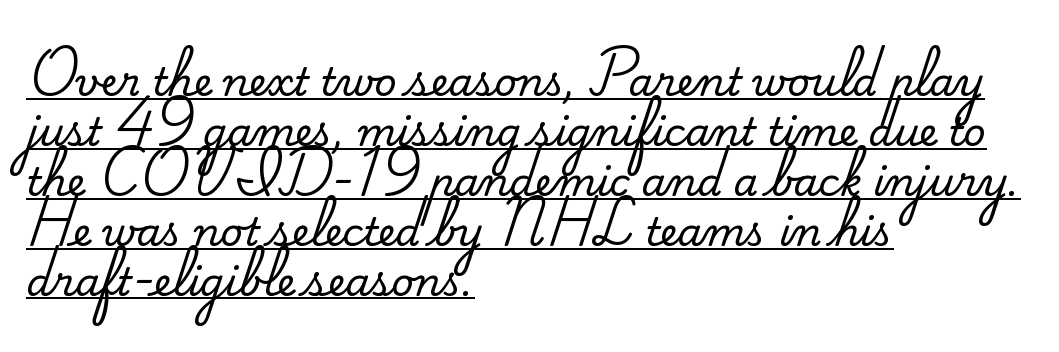
{"serif": "yes", "width": "normal", "stroke_contrast": "medium", "x_height": "small", "monospaced": "no", "underline": "yes", "align": "left", "line_spacing": "normal", "line_spacing_ratio": 1.28, "letter_spacing": "normal", "letter_spacing_em": 0.0, "glyph_px": 39}
